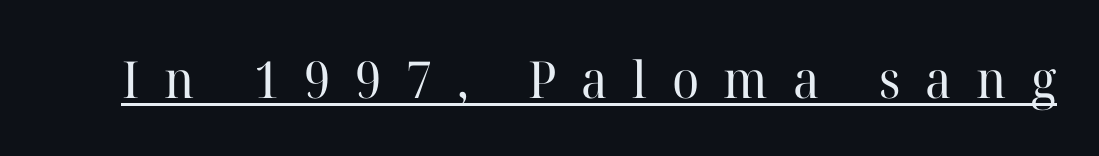
{"serif": "yes", "italic": "no", "bold": "no", "weight": "regular", "width": "normal", "stroke_contrast": "high", "x_height": "medium", "monospaced": "no", "underline": "yes", "letter_spacing": "wide", "letter_spacing_em": 0.48, "glyph_px": 51}
